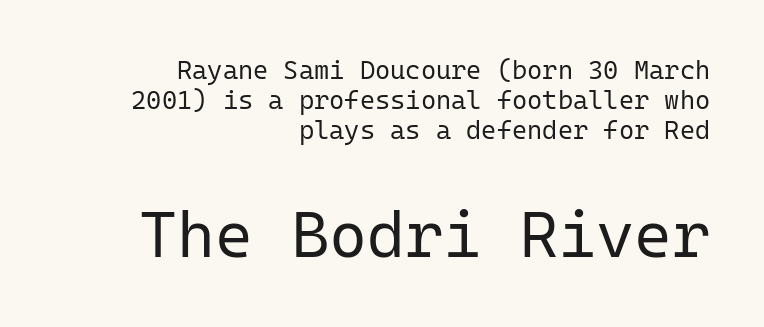
{"serif": "no", "italic": "no", "bold": "no", "weight": "regular", "width": "normal", "stroke_contrast": "low", "x_height": "medium", "monospaced": "yes", "underline": "no", "align": "right", "line_spacing": "tight", "line_spacing_ratio": 1.15, "letter_spacing": "normal", "letter_spacing_em": 0.0, "larger_block": "second", "size_ratio": 2.5, "glyph_px": 65}
